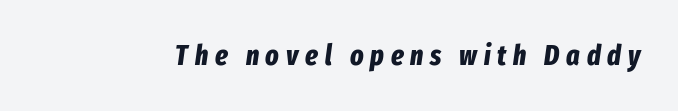
The axis of the letterforms is tilted away from vertical. These lines are rendered in a variable-pitch font. Letters rest on an invisible, unmarked baseline. Compared with typical body copy, the letter spacing here is much looser.
